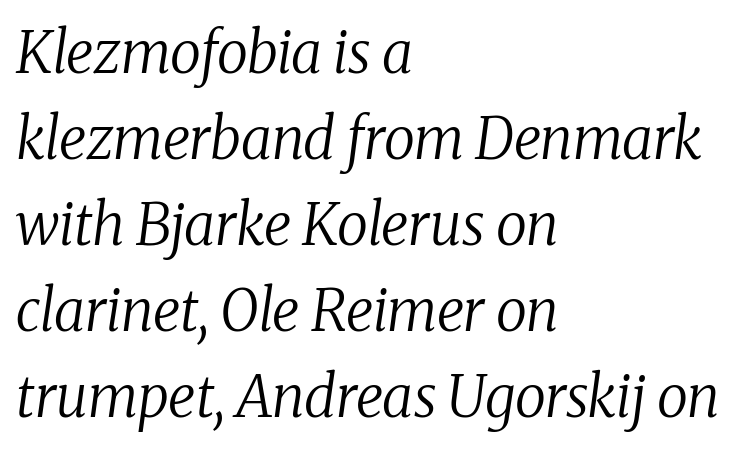
The image shows 57 px regular-weight serif type, italic (leaning right); set left-aligned, normal line spacing (1.51x), normal letter spacing, not underlined; medium stroke contrast and a medium x-height.
